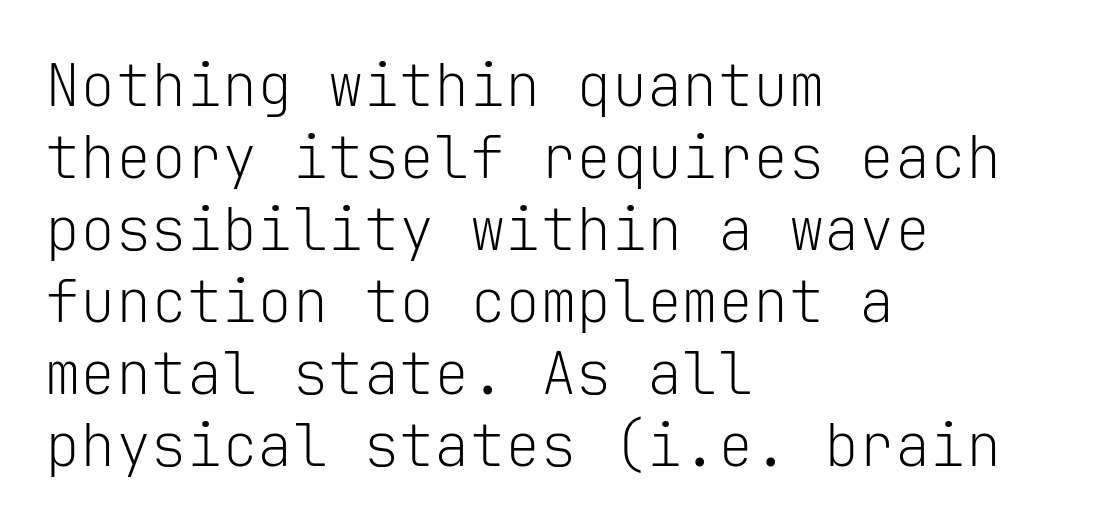
The image shows 59 px light sans-serif type, upright, monospaced; set left-aligned, line spacing 1.22x, normal letter spacing, not underlined; low stroke contrast and a medium x-height.
